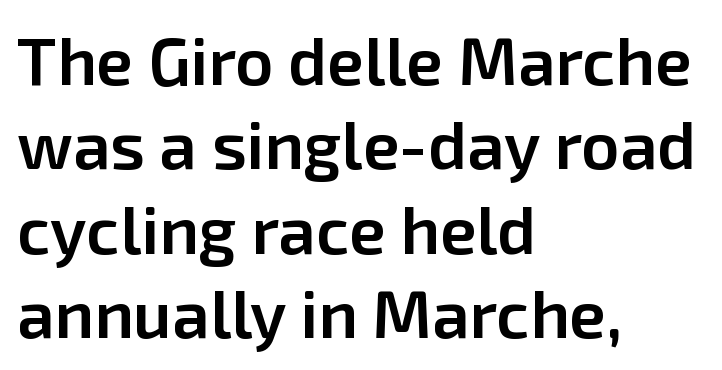
Q: Is the text bold? A: Semi-bold.
Q: Is the text italic (slanted)? A: No, it is upright.
Q: Is the typeface a serif or a sans-serif typeface? A: Sans-serif.
Q: Is the text underlined? A: No.
Q: How is the paragraph aligned? A: Left-aligned.
Q: Is the spacing between letters normal or unusually wide? A: Normal.
Q: Is the spacing between lines tight, normal or loose? A: Normal.
Q: Width (condensed, normal, or wide)? A: Normal.
Q: Stroke contrast? A: Low.
Q: x-height? A: Medium.
Q: Monospaced? A: No.
